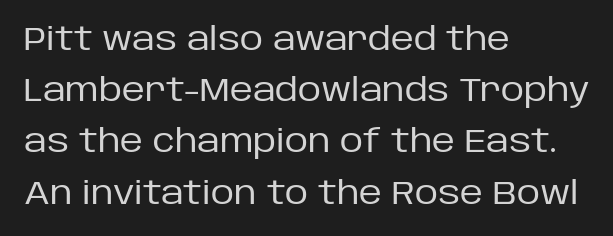
The axis of the letterforms is exactly vertical. What stands out about the letter spacing? Nothing — it is the standard amount. These lines are composed in type without serifs. The face used here is proportionally spaced, like ordinary book or web type. Bare-footed words on every line.
